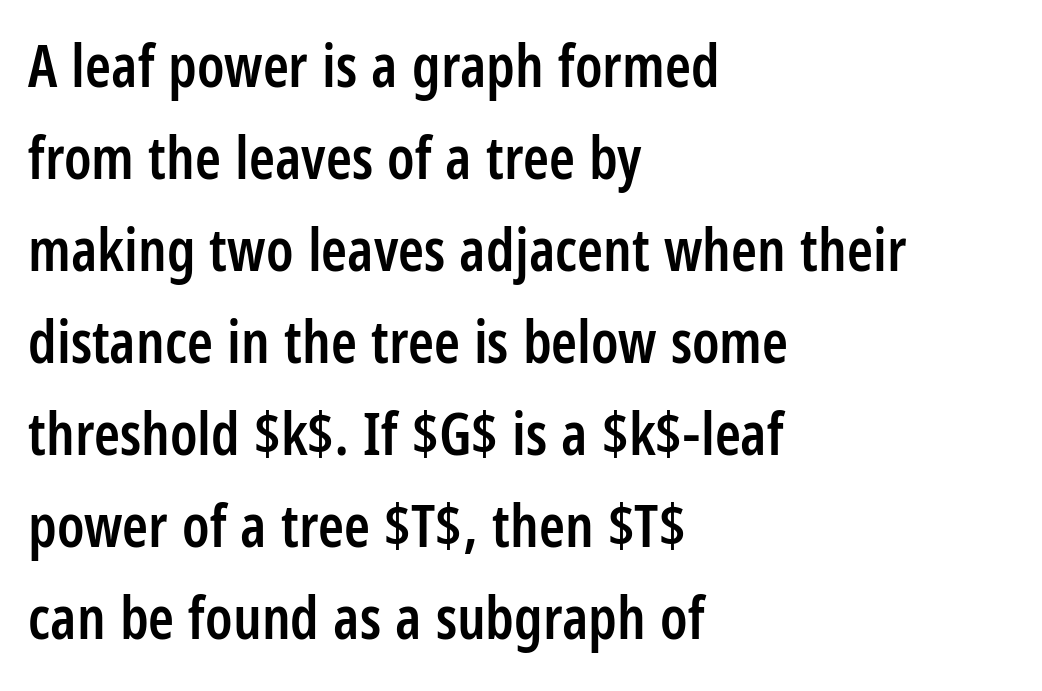
Think of a printed novel: that variable character pitch is what you see here. Look at the stroke-to-counter ratio: somewhat heavy, a semibold. Words appear dense and cohesive because spacing is normal. The font family rendered here belongs to the sans-serif group.
